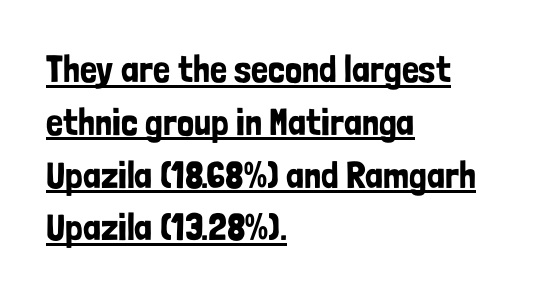
{"serif": "no", "italic": "no", "width": "condensed", "stroke_contrast": "low", "x_height": "medium", "monospaced": "no", "underline": "yes", "align": "left", "line_spacing": "normal", "line_spacing_ratio": 1.39, "letter_spacing": "normal", "letter_spacing_em": 0.0, "glyph_px": 38}
